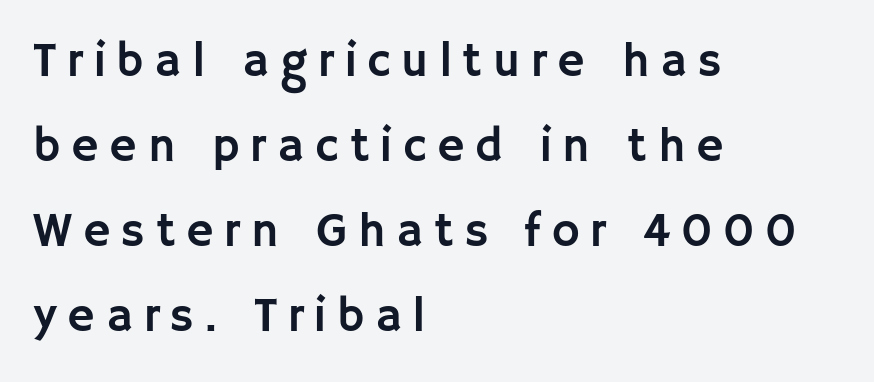
The image shows 47 px sans-serif type, upright; set left-aligned, line spacing 1.81x, unusually wide letter spacing (+0.23 em), not underlined; low stroke contrast and a large x-height.
